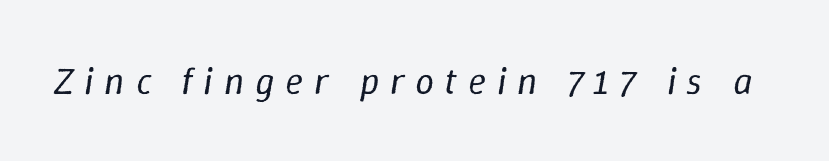
The image shows 38 px regular-weight type, italic (leaning right); set unusually wide letter spacing (+0.28 em), not underlined; low stroke contrast and a medium x-height.
